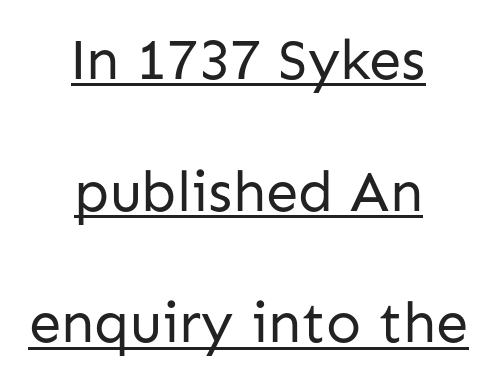
Q: Is the text bold? A: No.
Q: Is the text italic (slanted)? A: No, it is upright.
Q: Is the typeface a serif or a sans-serif typeface? A: Sans-serif.
Q: Is the text underlined? A: Yes.
Q: How is the paragraph aligned? A: Centered.
Q: Is the spacing between letters normal or unusually wide? A: Normal.
Q: Is the spacing between lines tight, normal or loose? A: Loose.
Q: Width (condensed, normal, or wide)? A: Normal.
Q: Stroke contrast? A: Low.
Q: x-height? A: Medium.
Q: Monospaced? A: No.
